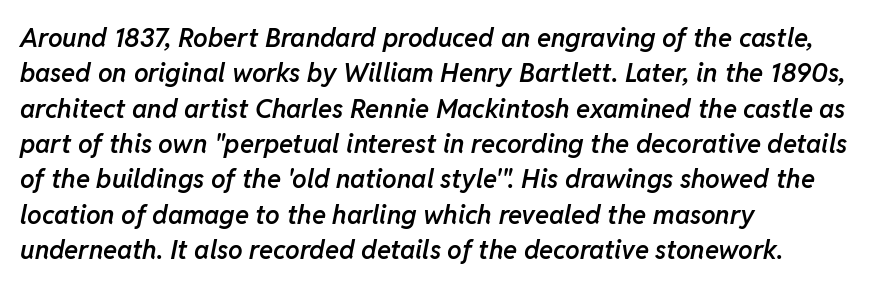
Caption: standard tracking, unaltered. The foot of each line stays bare and open. Look at the stroke-to-counter ratio: somewhat heavy, a semibold. In terms of leading, this rendering sits right in the middle. The typography opts for an oblique posture over an upright one.
